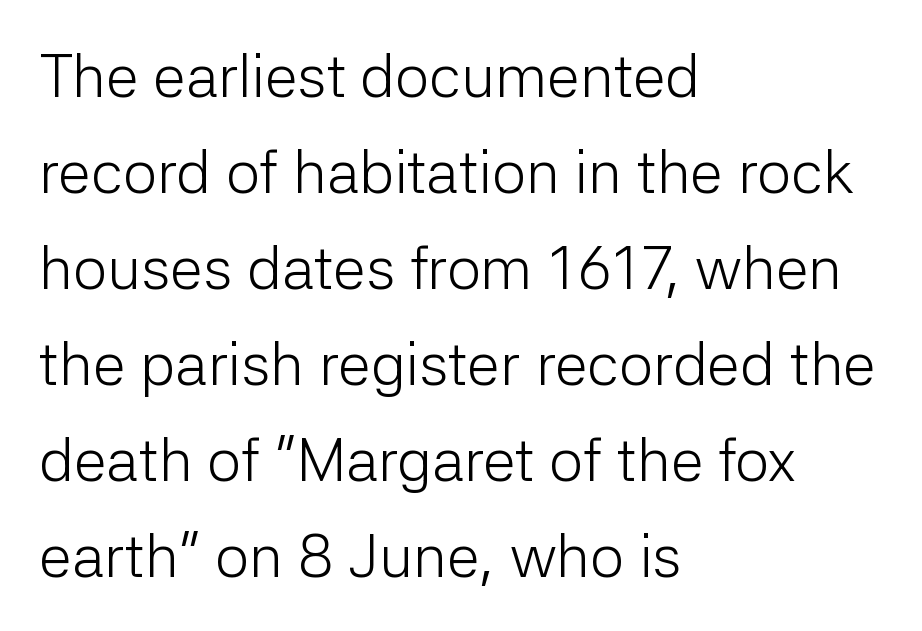
The letters advance in unequal steps, a hallmark of proportional type. Which margin do the lines hug? The left one — the right edge is uneven. How would I describe the line gaps? Plain and ordinary. Font category for this specimen: sans-serif. The passage shown has conventional tracking throughout.
